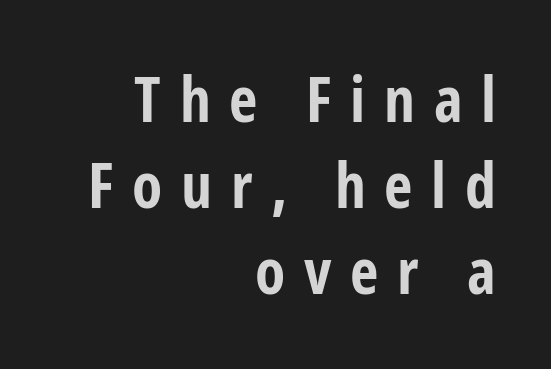
{"serif": "no", "italic": "no", "bold": "yes", "weight": "bold", "width": "condensed", "stroke_contrast": "low", "x_height": "medium", "monospaced": "no", "underline": "no", "align": "right", "line_spacing": "normal", "line_spacing_ratio": 1.39, "letter_spacing": "wide", "letter_spacing_em": 0.3, "glyph_px": 62}
